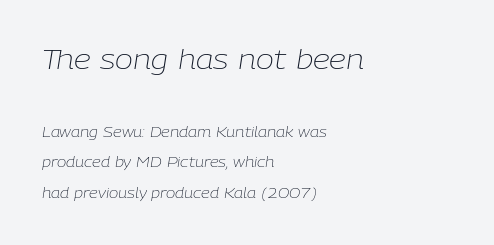
The image shows 27 px text type, italic (leaning right); set left-aligned, loose line spacing (2.19x), normal letter spacing, not underlined; the first (top) block is 1.93x larger.
